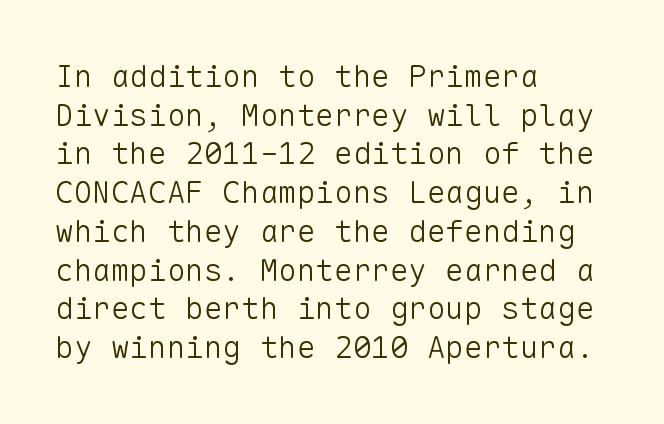
Q: Is the text bold? A: No.
Q: Is the text italic (slanted)? A: No, it is upright.
Q: Is the typeface a serif or a sans-serif typeface? A: Sans-serif.
Q: Is the text underlined? A: No.
Q: How is the paragraph aligned? A: Left-aligned.
Q: Is the spacing between letters normal or unusually wide? A: Normal.
Q: Is the spacing between lines tight, normal or loose? A: Normal.
Q: Width (condensed, normal, or wide)? A: Normal.
Q: Stroke contrast? A: Low.
Q: x-height? A: Medium.
Q: Monospaced? A: Yes.
